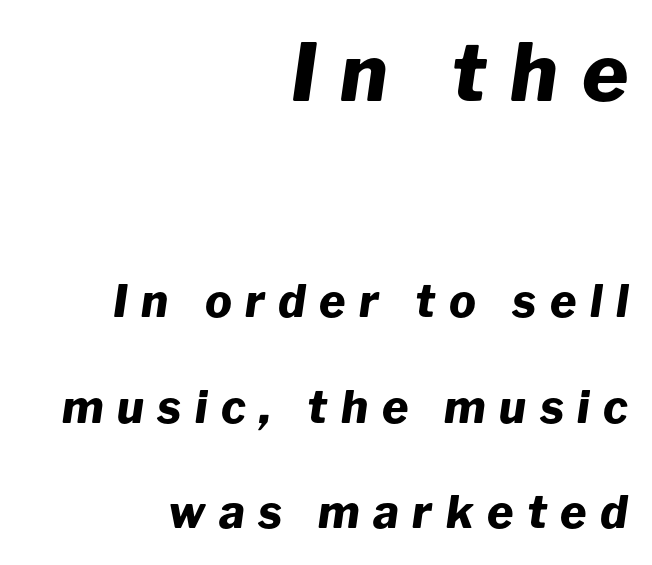
The image shows 79 px heavy type, italic (leaning right); set right-aligned, loose line spacing (2.35x), unusually wide letter spacing (+0.3 em), not underlined; the first (top) block is 1.76x larger; low stroke contrast and a medium x-height.
